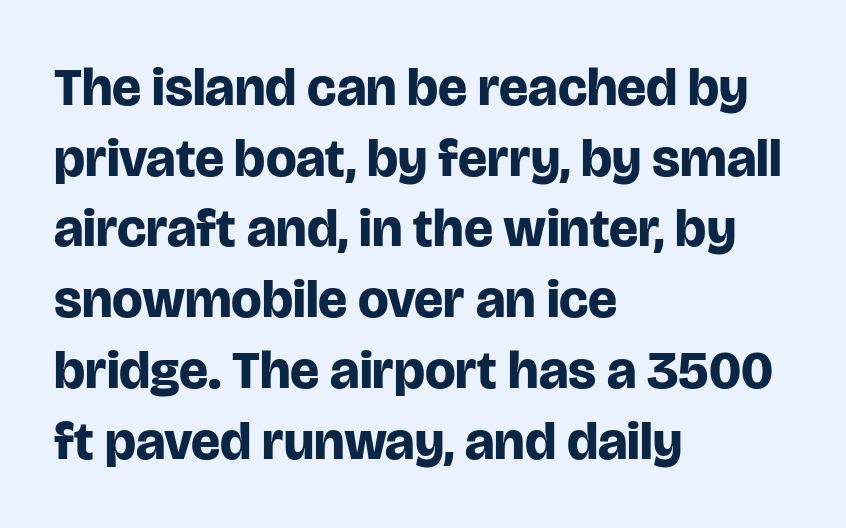
{"serif": "no", "italic": "no", "bold": "yes", "weight": "bold", "width": "normal", "stroke_contrast": "low", "x_height": "large", "monospaced": "no", "underline": "no", "align": "left", "line_spacing": "normal", "line_spacing_ratio": 1.31, "letter_spacing": "normal", "letter_spacing_em": 0.0, "glyph_px": 54}
